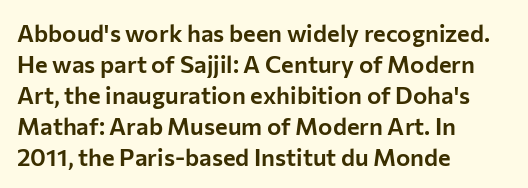
The rag falls on the right side of this text block. How would I describe the line gaps? Plain and ordinary. Ordinary non-slanted type is in use. The gaps between neighbouring characters are ordinary and unremarkable.
